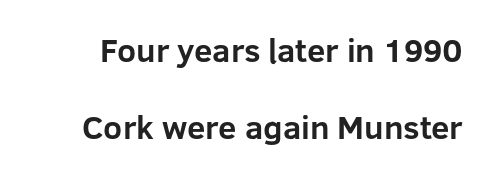
The image shows 33 px bold sans-serif type, upright; set loose line spacing (2.32x), normal letter spacing, not underlined; low stroke contrast and a medium x-height.
